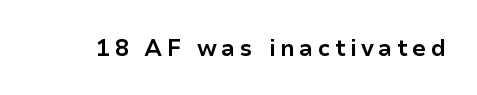
Q: Is the text bold? A: Yes.
Q: Is the text italic (slanted)? A: No, it is upright.
Q: Is the text underlined? A: No.
